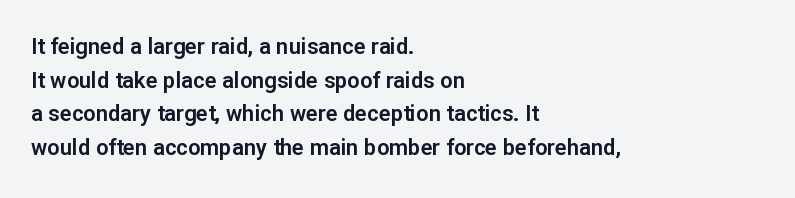
Q: Is the text italic (slanted)? A: No, it is upright.
Q: Is the text underlined? A: No.
Q: How is the paragraph aligned? A: Left-aligned.
Q: Is the spacing between letters normal or unusually wide? A: Normal.
Q: Is the spacing between lines tight, normal or loose? A: Normal.
